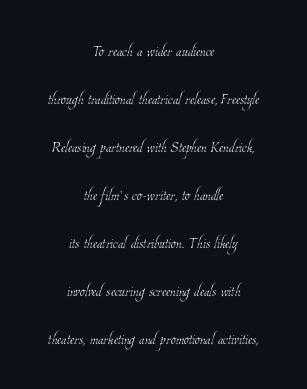
Each row of text sits above clean, open space. Weight: in the light-to-regular range. Compared with typical paragraphs, the rows here are farther apart. Caption: multi-line text, centered on the measure. The horizontal fit of the characters is conventional and even.
